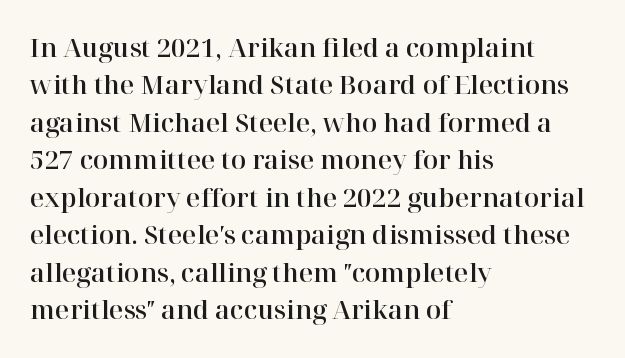
{"italic": "no", "underline": "no", "align": "left", "line_spacing": "normal", "line_spacing_ratio": 1.5, "letter_spacing": "normal", "letter_spacing_em": 0.0, "glyph_px": 25}
